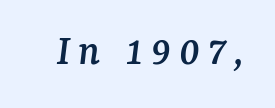
{"serif": "yes", "italic": "yes", "lean": "right", "slant_degrees": 7, "width": "normal", "stroke_contrast": "medium", "x_height": "medium", "monospaced": "no", "underline": "no", "glyph_px": 45}
